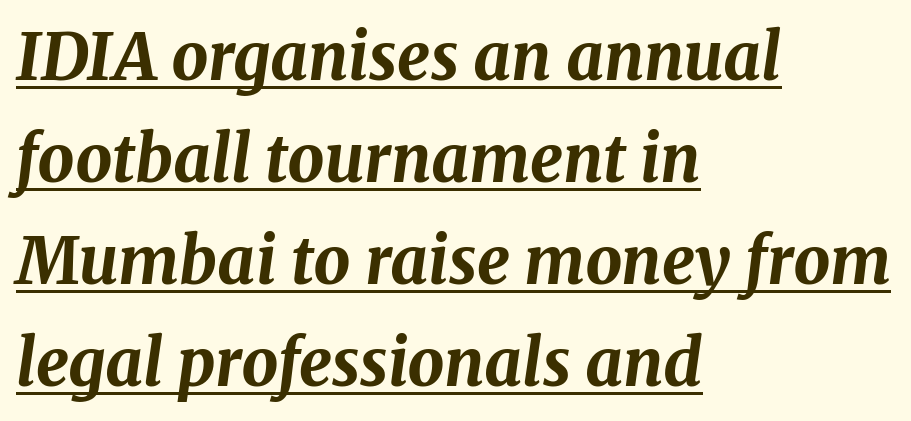
Q: Is the text bold? A: Yes.
Q: Is the text italic (slanted)? A: Yes, it leans right by about 8 degrees.
Q: Is the text underlined? A: Yes.
Q: How is the paragraph aligned? A: Left-aligned.
Q: Is the spacing between letters normal or unusually wide? A: Normal.
Q: Is the spacing between lines tight, normal or loose? A: Normal.
Q: Width (condensed, normal, or wide)? A: Normal.
Q: Stroke contrast? A: Medium.
Q: x-height? A: Medium.
Q: Monospaced? A: No.
